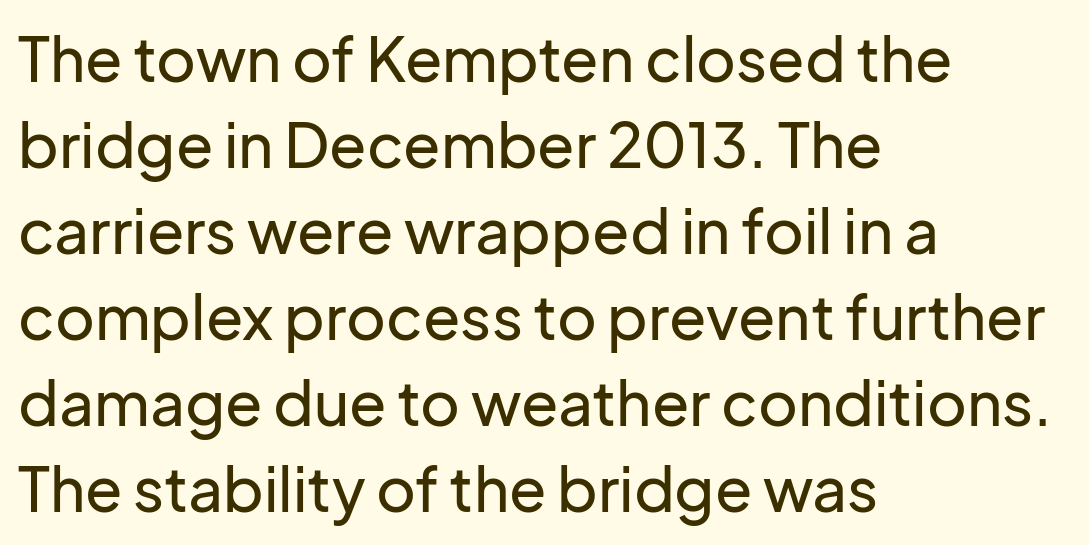
The image shows 61 px sans-serif type, upright; set left-aligned, normal line spacing (1.41x), normal letter spacing, not underlined; low stroke contrast and a medium x-height.
